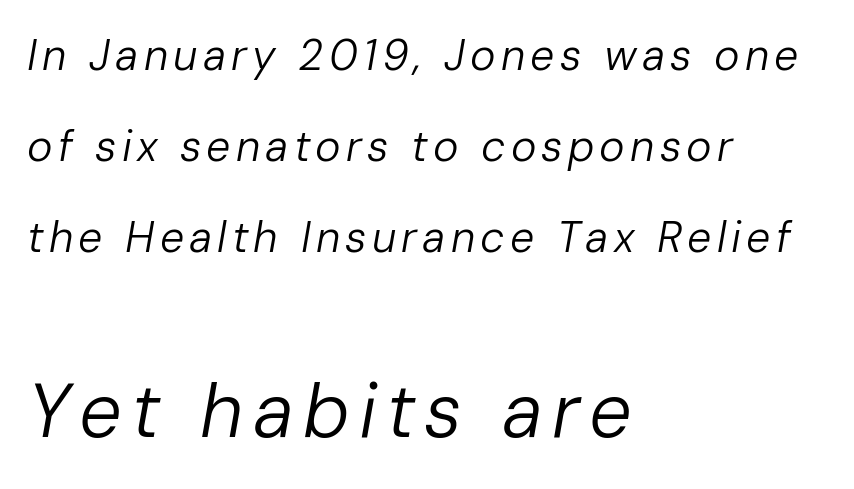
{"italic": "yes", "lean": "right", "slant_degrees": 10, "bold": "no", "weight": "regular", "width": "normal", "stroke_contrast": "low", "x_height": "medium", "monospaced": "no", "underline": "no", "align": "left", "line_spacing": "loose", "line_spacing_ratio": 2.12, "larger_block": "second", "size_ratio": 1.77, "glyph_px": 76}
